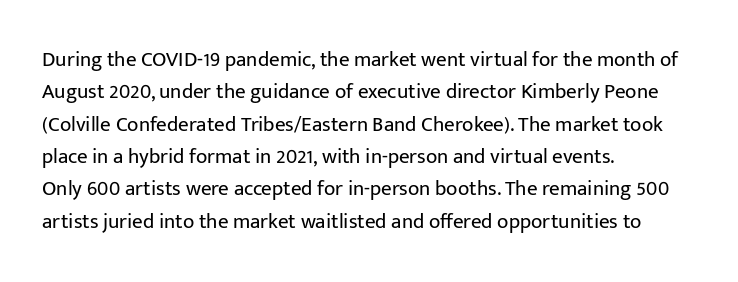
Words float on clear page, feet unadorned. Letters have the restrained weight of plain body copy at most. Horizontal alignment here is leftward, the default for most running prose. Whoever set this chose a conventional vertical rhythm. This sample uses an upright cut, with every glyph sitting square on the baseline.
